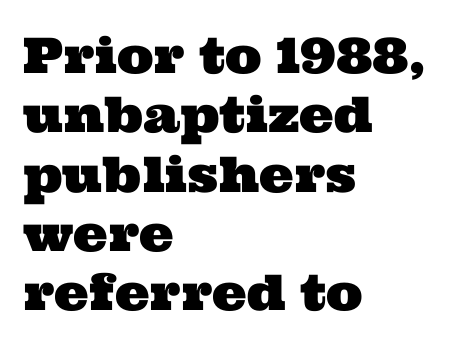
{"serif": "yes", "width": "wide", "stroke_contrast": "medium", "x_height": "medium", "monospaced": "no", "underline": "no", "align": "left", "line_spacing_ratio": 1.21, "letter_spacing": "normal", "letter_spacing_em": 0.0, "glyph_px": 49}
